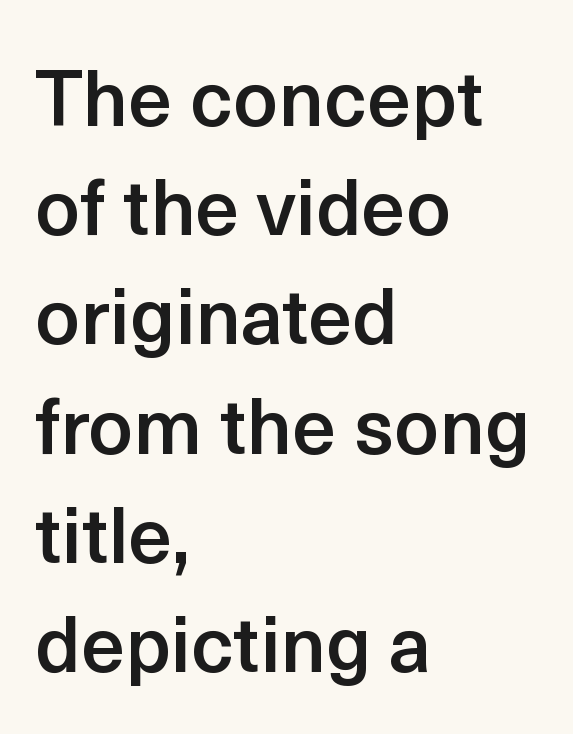
These lines are rendered in a variable-pitch font. Summary of weight: moderately heavy, a semibold. Lines of text with bare space underneath. Does the type have serifs? No, each stem ends abruptly. Every character sits straight up, as roman type does. These lines keep a tight, regular rhythm from letter to letter.
